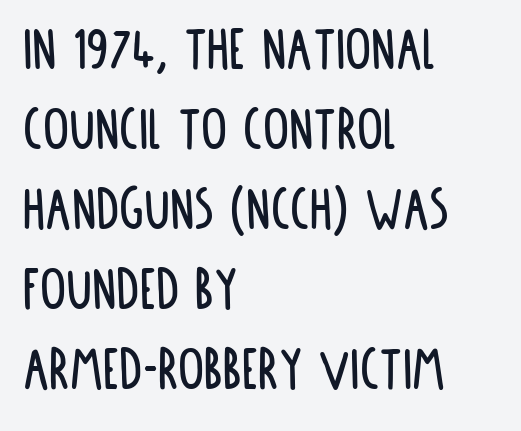
Q: Is the text italic (slanted)? A: No, it is upright.
Q: Is the typeface a serif or a sans-serif typeface? A: Sans-serif.
Q: Is the text underlined? A: No.
Q: How is the paragraph aligned? A: Left-aligned.
Q: Is the spacing between letters normal or unusually wide? A: Normal.
Q: Width (condensed, normal, or wide)? A: Condensed.
Q: Stroke contrast? A: Low.
Q: x-height? A: Large.
Q: Monospaced? A: No.
